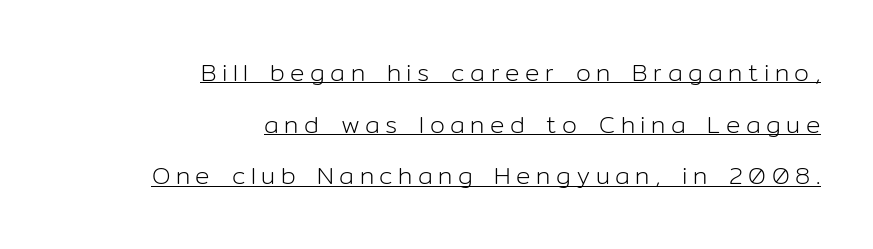
The image shows 24 px text type, upright; set right-aligned, loose line spacing (2.15x), unusually wide letter spacing (+0.23 em), underlined.
